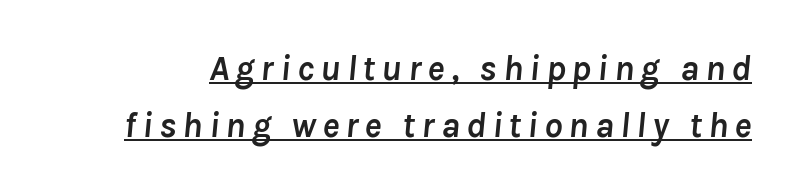
{"italic": "yes", "lean": "right", "slant_degrees": 8, "bold": "yes", "weight": "semibold", "width": "normal", "stroke_contrast": "low", "x_height": "medium", "monospaced": "no", "underline": "yes", "line_spacing": "normal", "line_spacing_ratio": 1.59, "glyph_px": 36}
